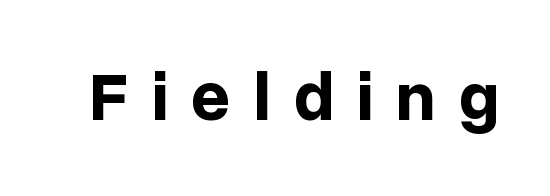
Caption: bold face, heavy strokes. Underlining? Definitely not there. Font category for this specimen: sans-serif. Think of a printed novel: that variable character pitch is what you see here.
